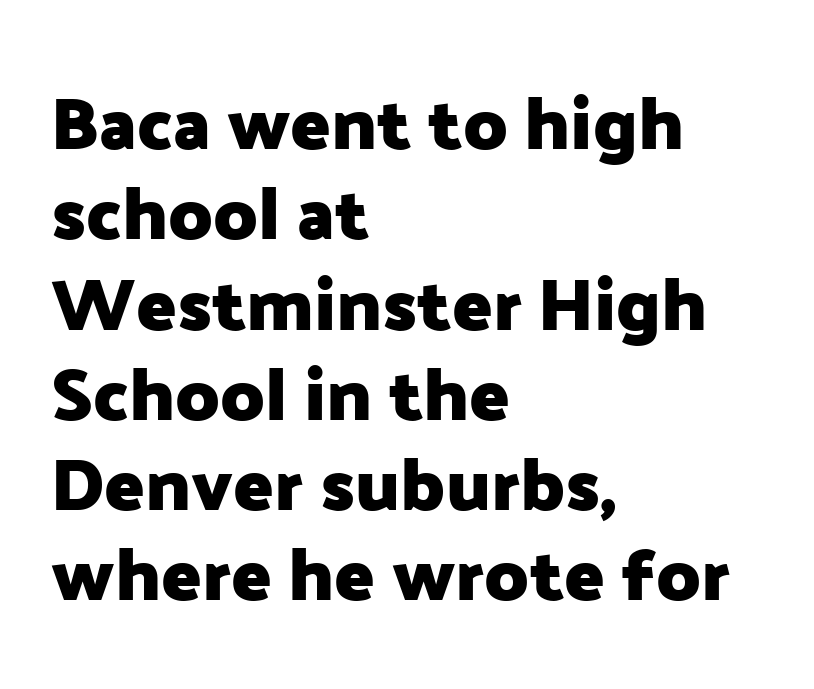
Q: Is the text bold? A: Yes.
Q: Is the text italic (slanted)? A: No, it is upright.
Q: Is the typeface a serif or a sans-serif typeface? A: Sans-serif.
Q: Is the text underlined? A: No.
Q: How is the paragraph aligned? A: Left-aligned.
Q: Is the spacing between letters normal or unusually wide? A: Normal.
Q: Width (condensed, normal, or wide)? A: Normal.
Q: Stroke contrast? A: Low.
Q: x-height? A: Medium.
Q: Monospaced? A: No.
